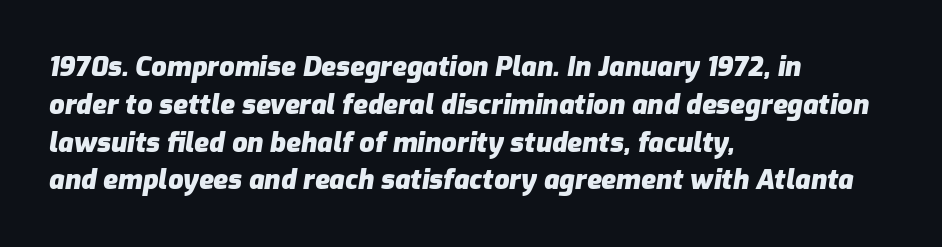
Q: Is the text bold? A: Yes.
Q: Is the text italic (slanted)? A: Yes, it leans right by about 9 degrees.
Q: Is the text underlined? A: No.
Q: How is the paragraph aligned? A: Left-aligned.
Q: Is the spacing between letters normal or unusually wide? A: Normal.
Q: Is the spacing between lines tight, normal or loose? A: Normal.
